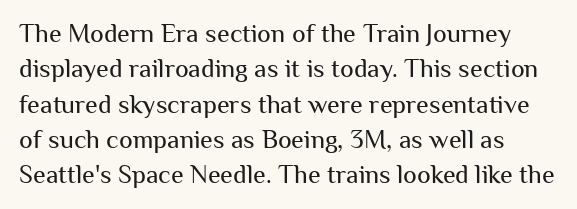
Spacing between characters is what you'd get straight out of the box. Honestly, the row spacing looks completely unremarkable. A light-to-regular cut is what we see here. Just letters on the line, the space beneath them empty. This is the regular roman posture of the typeface.
